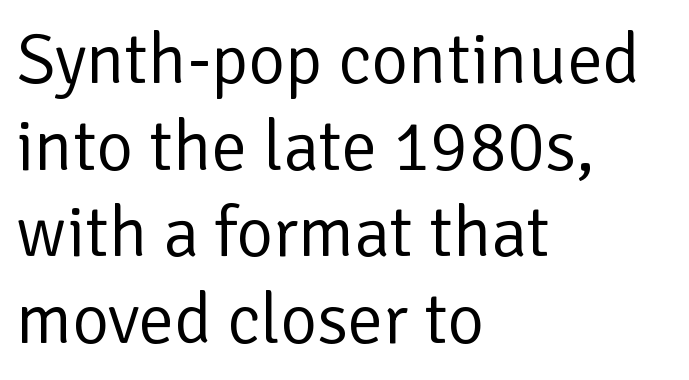
The image shows 71 px regular-weight sans-serif type, upright; set left-aligned, line spacing 1.22x, normal letter spacing, not underlined; low stroke contrast and a medium x-height.
